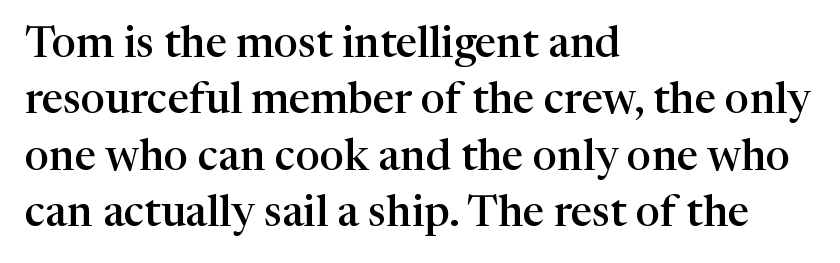
{"serif": "yes", "italic": "no", "bold": "semi", "weight": "semibold", "width": "normal", "stroke_contrast": "high", "x_height": "medium", "monospaced": "no", "underline": "no", "align": "left", "line_spacing": "normal", "line_spacing_ratio": 1.31, "letter_spacing": "normal", "letter_spacing_em": 0.0, "glyph_px": 43}
